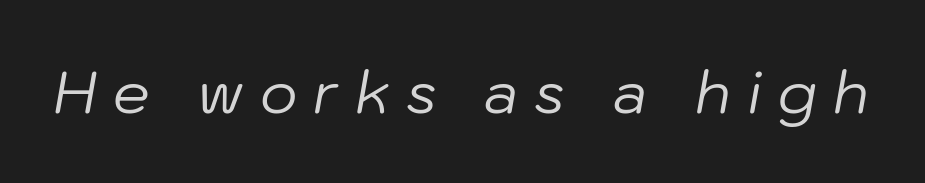
The image shows 58 px regular-weight type, italic (leaning right); set unusually wide letter spacing (+0.28 em), not underlined; low stroke contrast and a medium x-height.
